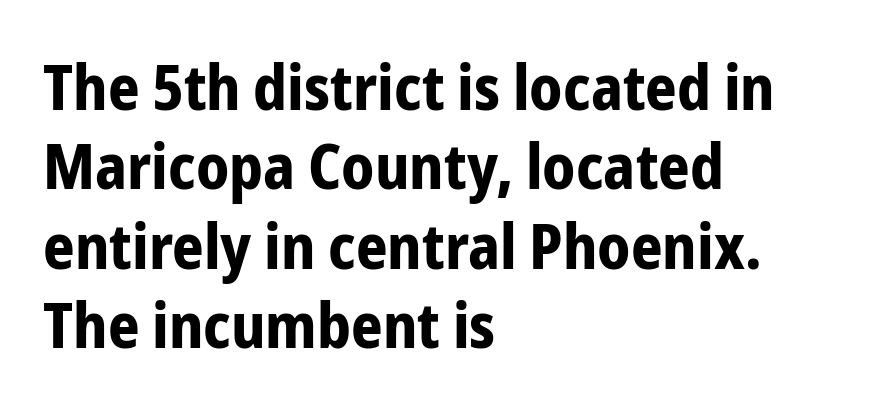
Q: Is the text bold? A: Yes.
Q: Is the text italic (slanted)? A: No, it is upright.
Q: Is the typeface a serif or a sans-serif typeface? A: Sans-serif.
Q: Is the text underlined? A: No.
Q: How is the paragraph aligned? A: Left-aligned.
Q: Is the spacing between letters normal or unusually wide? A: Normal.
Q: Is the spacing between lines tight, normal or loose? A: Normal.
Q: Width (condensed, normal, or wide)? A: Condensed.
Q: Stroke contrast? A: Low.
Q: x-height? A: Medium.
Q: Monospaced? A: No.
